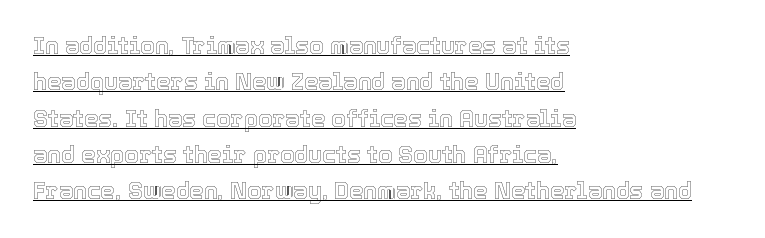
Q: Is the text italic (slanted)? A: No, it is upright.
Q: Is the text underlined? A: Yes.
Q: How is the paragraph aligned? A: Left-aligned.
Q: Is the spacing between letters normal or unusually wide? A: Normal.
Q: Is the spacing between lines tight, normal or loose? A: Normal.
